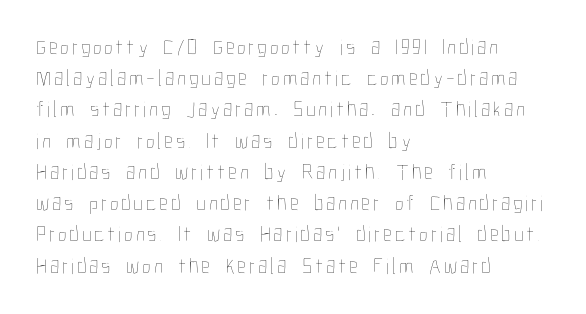
{"italic": "no", "bold": "no", "underline": "no", "align": "left", "line_spacing": "normal", "line_spacing_ratio": 1.42, "glyph_px": 22}
